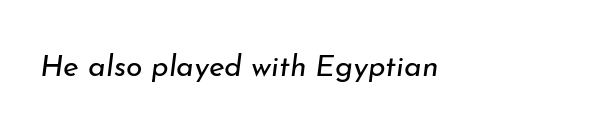
Q: Is the text bold? A: No.
Q: Is the text italic (slanted)? A: Yes, it leans right by about 7 degrees.
Q: Is the text underlined? A: No.
Q: Is the spacing between letters normal or unusually wide? A: Normal.
Q: Width (condensed, normal, or wide)? A: Normal.
Q: Stroke contrast? A: Low.
Q: x-height? A: Small.
Q: Monospaced? A: No.
